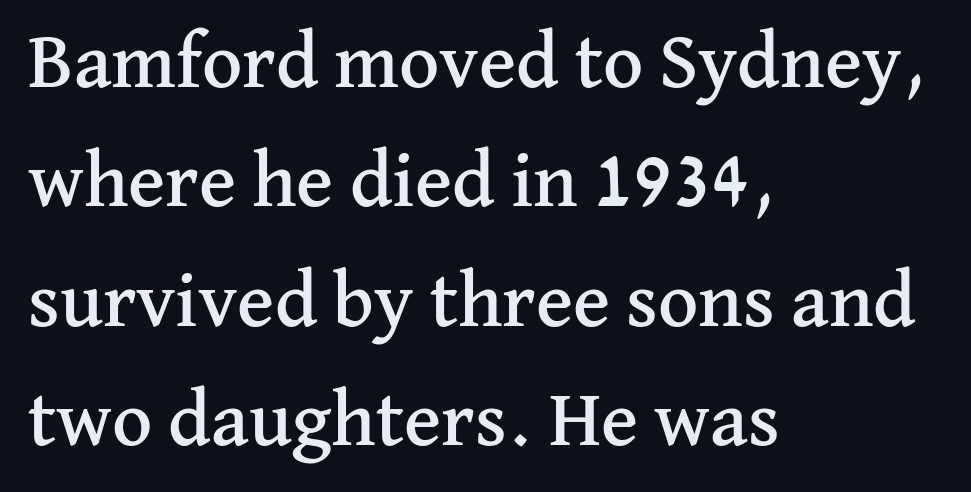
The space directly below the letters is spotless. These lines are composed in type with serifs. Posture: vertical. The lines sit at an ordinary, default distance from one another. These lines are rendered in a variable-pitch font.
